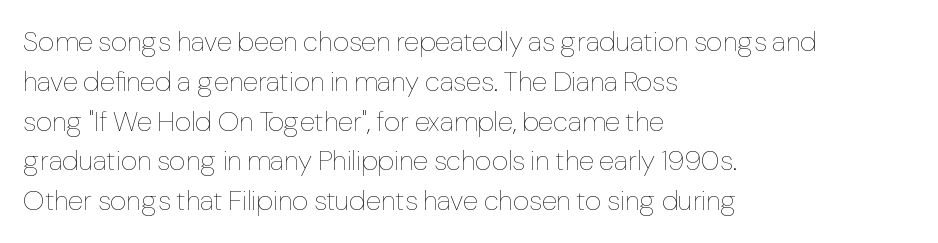
Q: Is the text bold? A: No.
Q: Is the text italic (slanted)? A: No, it is upright.
Q: Is the text underlined? A: No.
Q: How is the paragraph aligned? A: Left-aligned.
Q: Is the spacing between letters normal or unusually wide? A: Normal.
Q: Is the spacing between lines tight, normal or loose? A: Normal.
Q: Width (condensed, normal, or wide)? A: Normal.
Q: Stroke contrast? A: Low.
Q: x-height? A: Medium.
Q: Monospaced? A: No.
